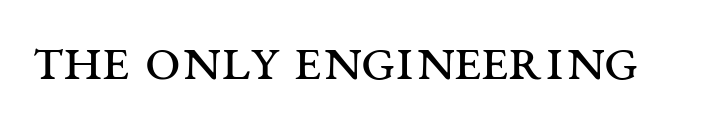
The image shows 64 px regular-weight, wide serif type, upright; set normal letter spacing, not underlined; medium stroke contrast and a large x-height.
